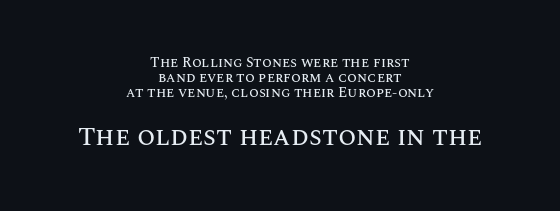
Q: Is the text italic (slanted)? A: No, it is upright.
Q: Is the text underlined? A: No.
Q: How is the paragraph aligned? A: Centered.
Q: Is the spacing between letters normal or unusually wide? A: Normal.
Q: Is the spacing between lines tight, normal or loose? A: Tight.
Q: Which block of text is set in a larger size, the first (top) or the second (bottom)? A: The second (bottom) one.
